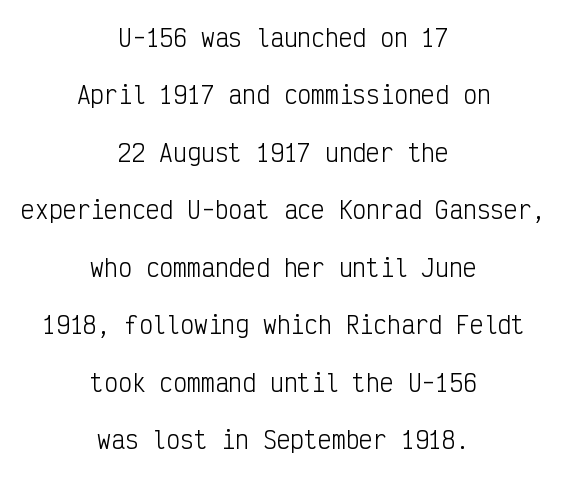
Bare-footed words on every line. The type sits square on the baseline with zero lean. The face used here is rendered with its standard letterfit. Baseline-to-baseline distance is far greater than the letter height. On a weight scale, this lands at 450 or below. Reading down the block, each line starts at a different indent, mirrored at its end.
